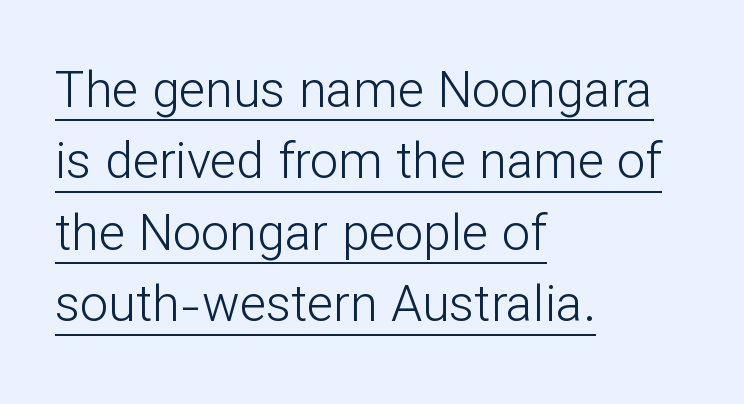
The image shows 50 px light sans-serif type, upright; set left-aligned, normal line spacing (1.43x), normal letter spacing, underlined; low stroke contrast and a medium x-height.
